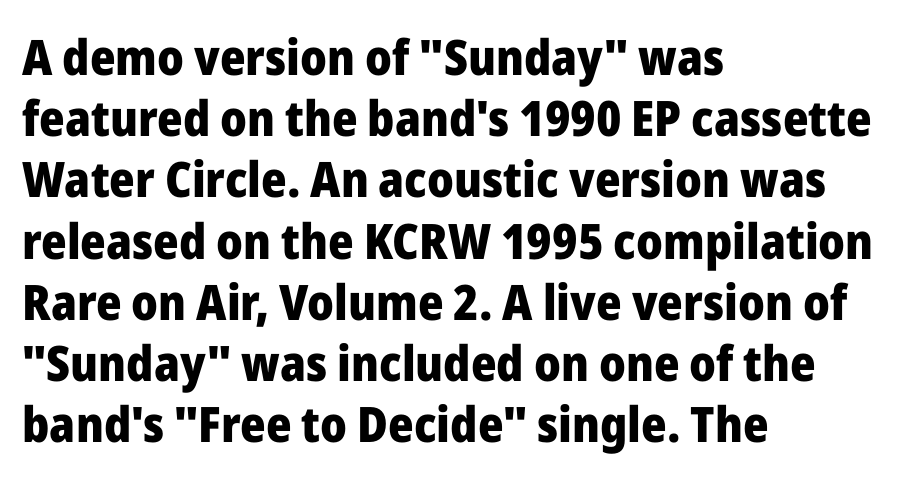
Standard letterfit; no display-style spreading of the glyphs. I'd call this a sans setting — the letters go barefoot. Proportional: the letters do not fall into vertical columns. I'd describe the lettering as bold — thick and assertive. Underline: absent. If you drew a line through each stem, it would be perfectly vertical.
